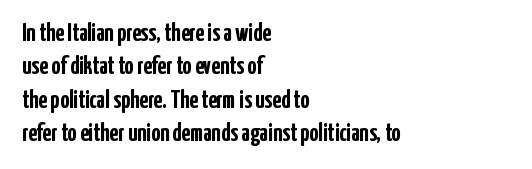
{"italic": "no", "bold": "yes", "underline": "no", "align": "left", "line_spacing": "normal", "line_spacing_ratio": 1.34, "letter_spacing": "normal", "letter_spacing_em": 0.0, "glyph_px": 25}
